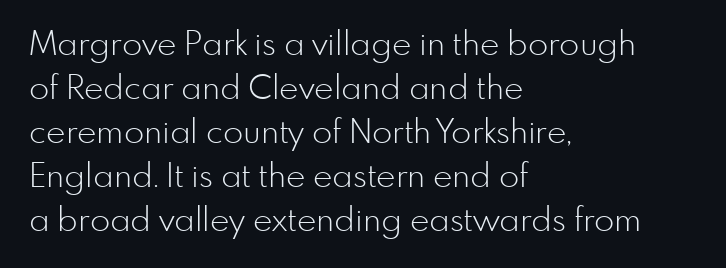
The image shows 33 px light sans-serif type, upright; set left-aligned, normal line spacing (1.33x), normal letter spacing, not underlined; low stroke contrast and a small x-height.
